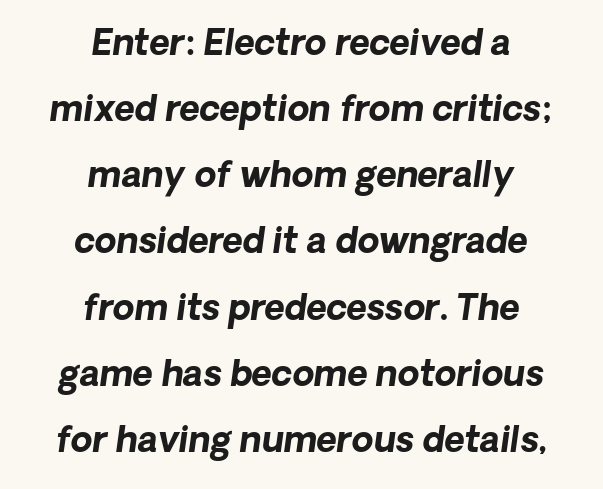
Q: Is the text bold? A: Yes.
Q: Is the typeface a serif or a sans-serif typeface? A: Sans-serif.
Q: Is the text underlined? A: No.
Q: How is the paragraph aligned? A: Centered.
Q: Is the spacing between letters normal or unusually wide? A: Normal.
Q: Width (condensed, normal, or wide)? A: Normal.
Q: Stroke contrast? A: Low.
Q: x-height? A: Medium.
Q: Monospaced? A: No.
